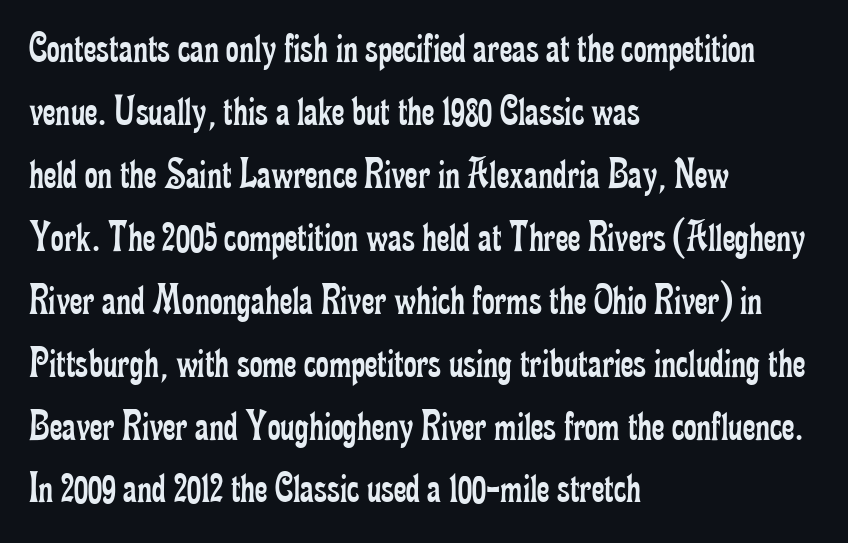
Proportional: the letters do not fall into vertical columns. The leading is moderate, giving the passage an even texture. On a weight scale, this lands at 450 or below. The letterforms sit shoulder to shoulder at normal distance.
